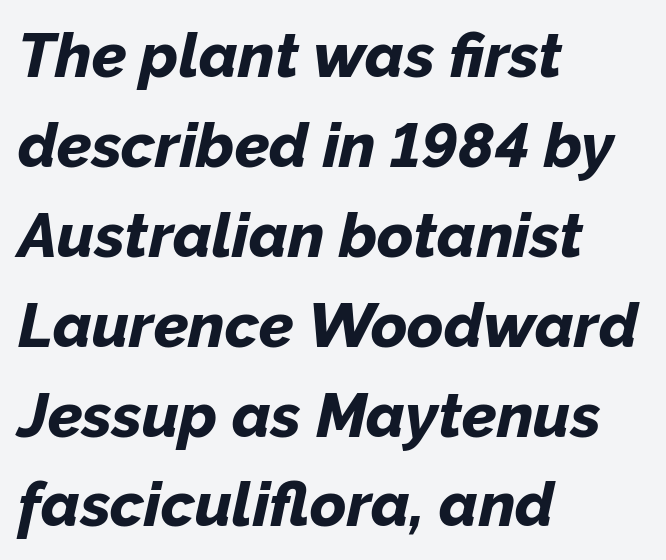
{"italic": "yes", "lean": "right", "slant_degrees": 12, "bold": "yes", "weight": "bold", "width": "normal", "stroke_contrast": "low", "x_height": "medium", "monospaced": "no", "underline": "no", "align": "left", "line_spacing": "normal", "line_spacing_ratio": 1.45, "letter_spacing": "normal", "letter_spacing_em": 0.0, "glyph_px": 62}
